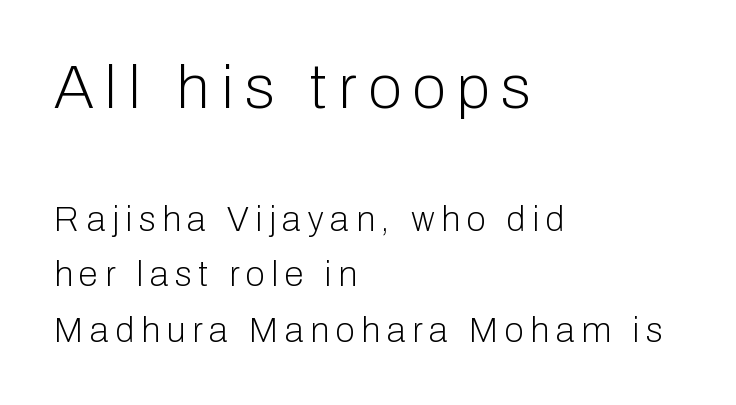
Left-aligned paragraph, ragged on the right. This sample uses a sans-serif face. Does the lettering tilt? It doesn't — this is upright. Decoration check: the copy has no underline.
